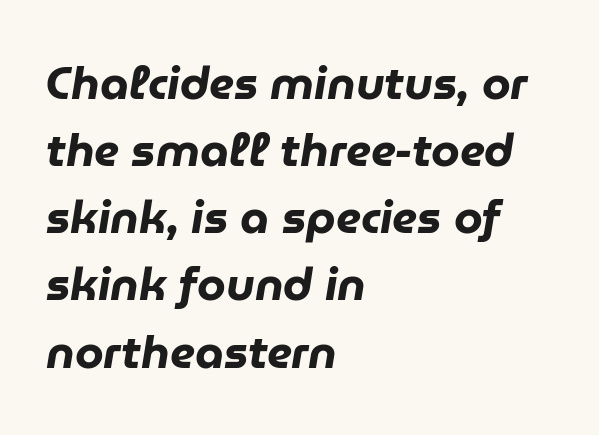
{"italic": "yes", "lean": "right", "slant_degrees": 9, "bold": "yes", "weight": "heavy", "width": "normal", "stroke_contrast": "low", "x_height": "medium", "monospaced": "no", "underline": "no", "align": "left", "line_spacing": "normal", "line_spacing_ratio": 1.46, "letter_spacing": "normal", "letter_spacing_em": 0.0, "glyph_px": 46}
